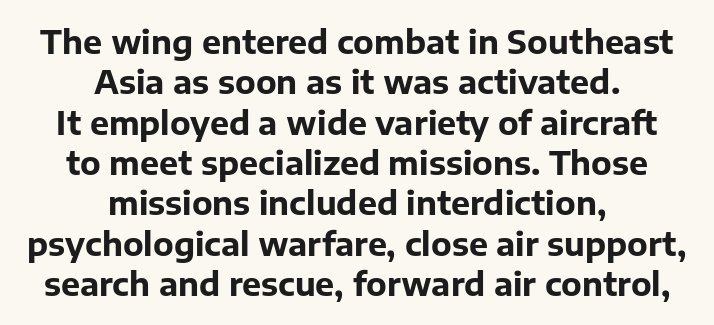
{"serif": "no", "italic": "no", "bold": "yes", "weight": "bold", "width": "normal", "stroke_contrast": "low", "x_height": "medium", "monospaced": "no", "underline": "no", "align": "center", "line_spacing": "normal", "line_spacing_ratio": 1.26, "letter_spacing": "normal", "letter_spacing_em": 0.0, "glyph_px": 32}
